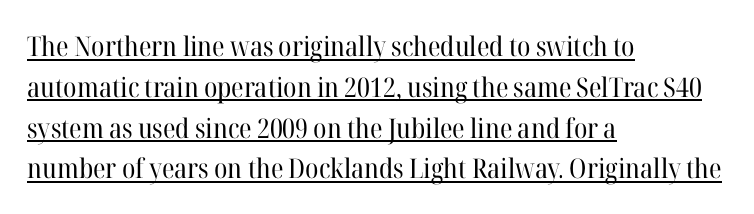
Baseline-to-baseline distance is the conventional proportion of letter height. The passage is arranged the way most books set body copy — flush left. This sample carries an underscore along the baseline area. Each stroke keeps to a modest, everyday thickness or less.
